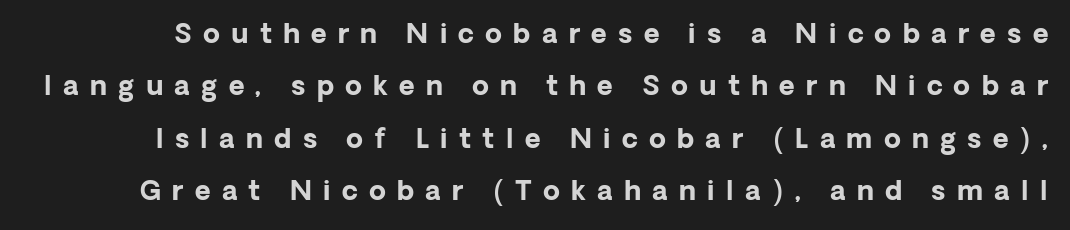
{"italic": "no", "bold": "yes", "underline": "no", "line_spacing": "loose", "line_spacing_ratio": 1.94, "letter_spacing": "wide", "letter_spacing_em": 0.42, "glyph_px": 27}
